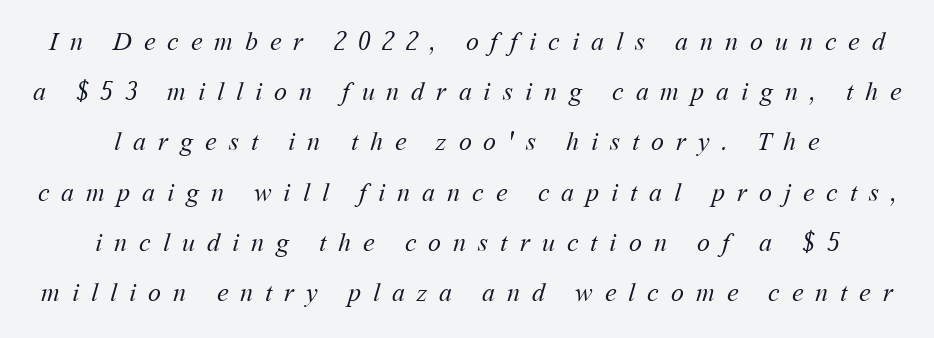
A bare baseline throughout the passage. The cut favours lightness, reaching ordinary text weight at its darkest. Short note: letters widely spaced. Casual observation: everything's sitting right in the middle. In terms of leading, this rendering errs on the spacious side.
